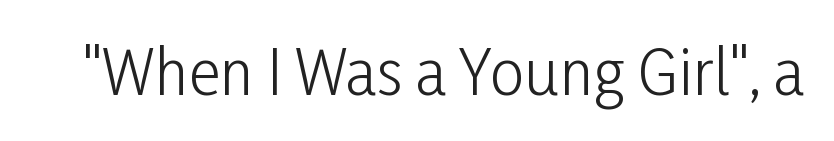
{"serif": "no", "italic": "no", "bold": "no", "weight": "light", "width": "condensed", "stroke_contrast": "low", "x_height": "medium", "monospaced": "no", "underline": "no", "letter_spacing": "normal", "letter_spacing_em": 0.0, "glyph_px": 61}
